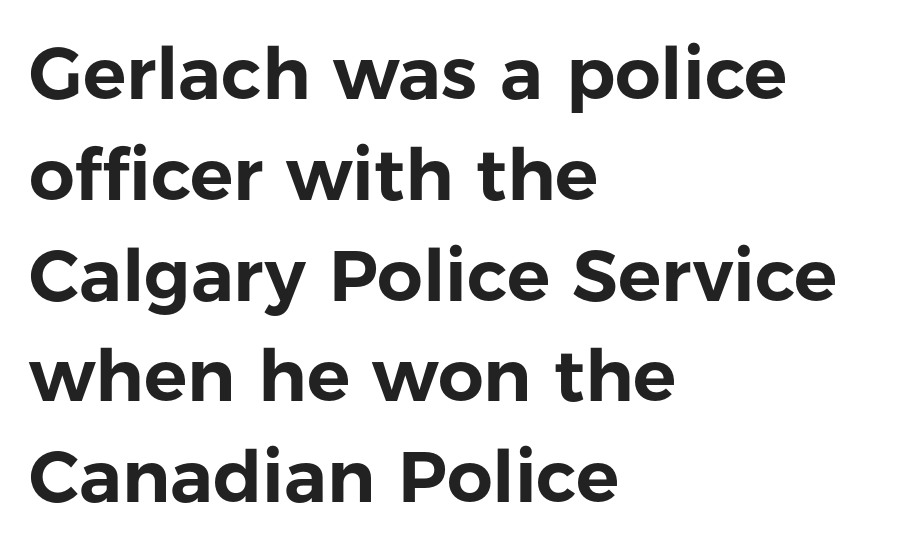
The image shows 72 px sans-serif type, upright; set left-aligned, normal line spacing (1.4x), normal letter spacing, not underlined; low stroke contrast and a medium x-height.
